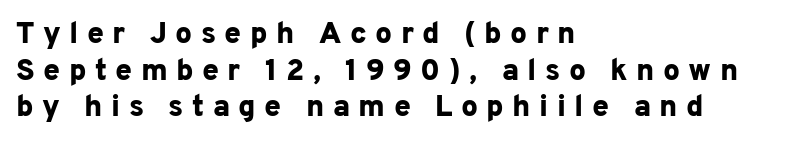
Q: Is the text bold? A: Yes.
Q: Is the text italic (slanted)? A: No, it is upright.
Q: Is the typeface a serif or a sans-serif typeface? A: Sans-serif.
Q: Is the text underlined? A: No.
Q: How is the paragraph aligned? A: Left-aligned.
Q: Is the spacing between letters normal or unusually wide? A: Unusually wide.
Q: Width (condensed, normal, or wide)? A: Normal.
Q: Stroke contrast? A: Low.
Q: x-height? A: Medium.
Q: Monospaced? A: No.
